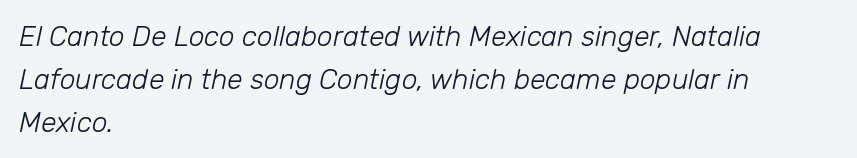
Q: Is the text bold? A: No.
Q: Is the text italic (slanted)? A: Yes, it leans right by about 12 degrees.
Q: Is the text underlined? A: No.
Q: How is the paragraph aligned? A: Left-aligned.
Q: Is the spacing between letters normal or unusually wide? A: Normal.
Q: Is the spacing between lines tight, normal or loose? A: Normal.
Q: Width (condensed, normal, or wide)? A: Normal.
Q: Stroke contrast? A: Low.
Q: x-height? A: Medium.
Q: Monospaced? A: No.
